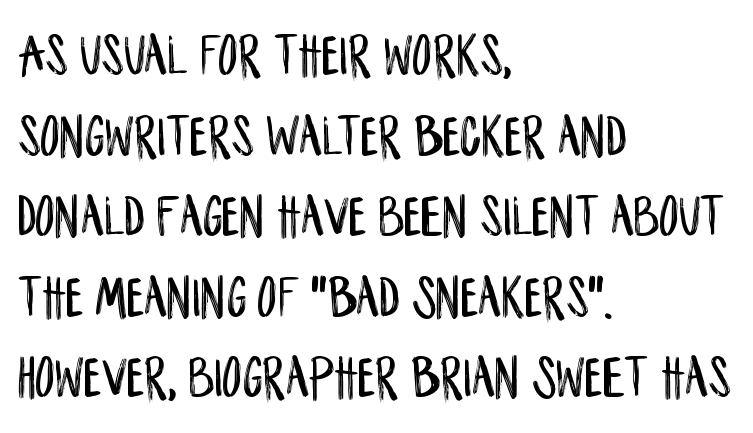
The image shows 61 px condensed sans-serif type, upright; set left-aligned, normal line spacing (1.32x), normal letter spacing, not underlined; low stroke contrast and a large x-height.
